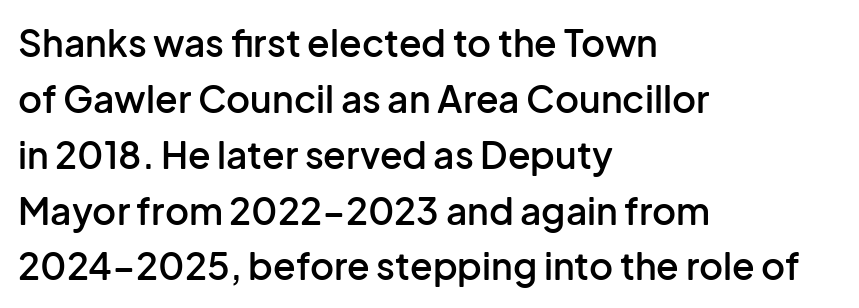
The image shows 37 px semibold sans-serif type, upright; set left-aligned, normal line spacing (1.51x), normal letter spacing, not underlined; low stroke contrast and a medium x-height.
